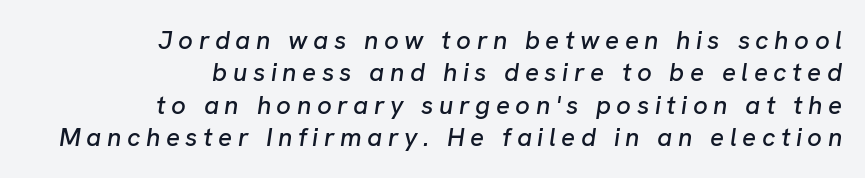
Q: Is the text italic (slanted)? A: Yes, it leans right by about 8 degrees.
Q: Is the text underlined? A: No.
Q: How is the paragraph aligned? A: Right-aligned.
Q: Is the spacing between letters normal or unusually wide? A: Unusually wide.
Q: Is the spacing between lines tight, normal or loose? A: Normal.
